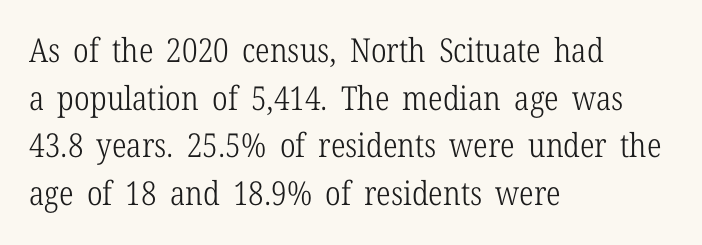
Q: Is the text bold? A: No.
Q: Is the text italic (slanted)? A: No, it is upright.
Q: Is the typeface a serif or a sans-serif typeface? A: Serif.
Q: Is the text underlined? A: No.
Q: How is the paragraph aligned? A: Left-aligned.
Q: Is the spacing between letters normal or unusually wide? A: Normal.
Q: Is the spacing between lines tight, normal or loose? A: Normal.
Q: Width (condensed, normal, or wide)? A: Condensed.
Q: Stroke contrast? A: Low.
Q: x-height? A: Medium.
Q: Monospaced? A: No.
